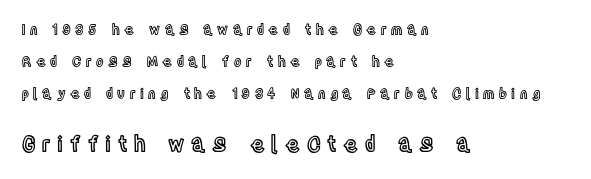
The image shows 21 px text type, upright; set left-aligned, loose line spacing (2.27x), unusually wide letter spacing (+0.32 em), not underlined; the second (bottom) block is 1.5x larger.
